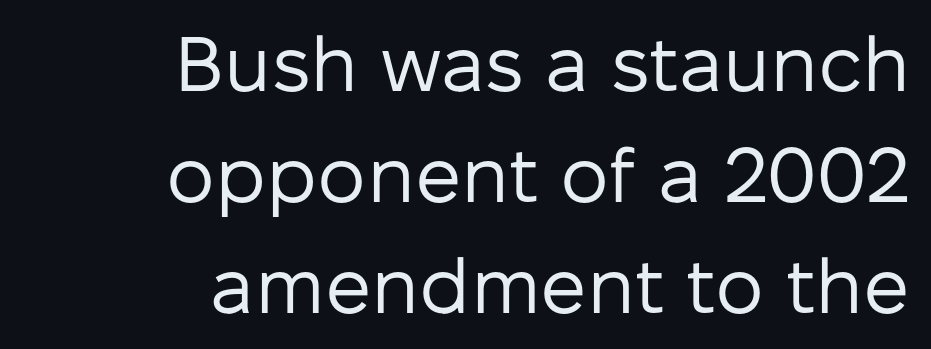
{"serif": "no", "italic": "no", "bold": "no", "weight": "regular", "width": "normal", "stroke_contrast": "low", "x_height": "medium", "monospaced": "no", "underline": "no", "align": "right", "line_spacing": "normal", "line_spacing_ratio": 1.44, "letter_spacing": "normal", "letter_spacing_em": 0.0, "glyph_px": 77}
